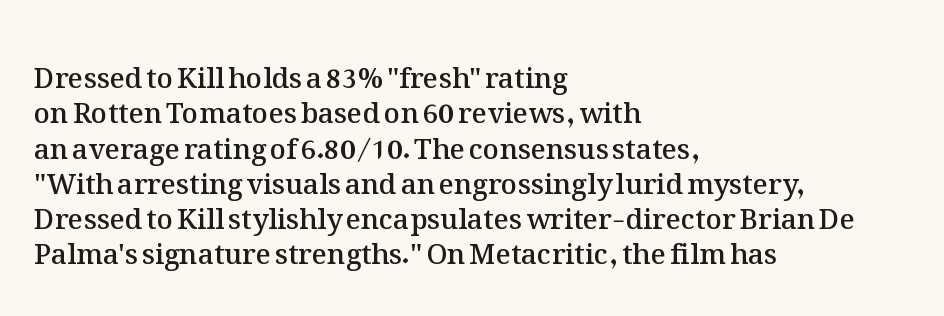
Emphasis by weight is partial: semibold. Compared with typical body copy, the letter spacing here is the same. Varying glyph widths throughout — classic text-font behaviour. Each line starts at the same left margin while the right side varies. Every character sits straight up, as roman type does.
